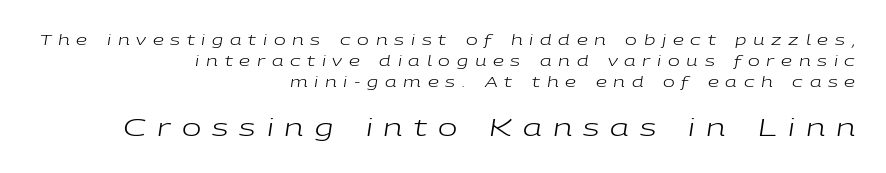
The image shows 23 px text type, italic (leaning right); set right-aligned, normal line spacing (1.51x), unusually wide letter spacing (+0.48 em), not underlined; the second (bottom) block is 1.64x larger.
